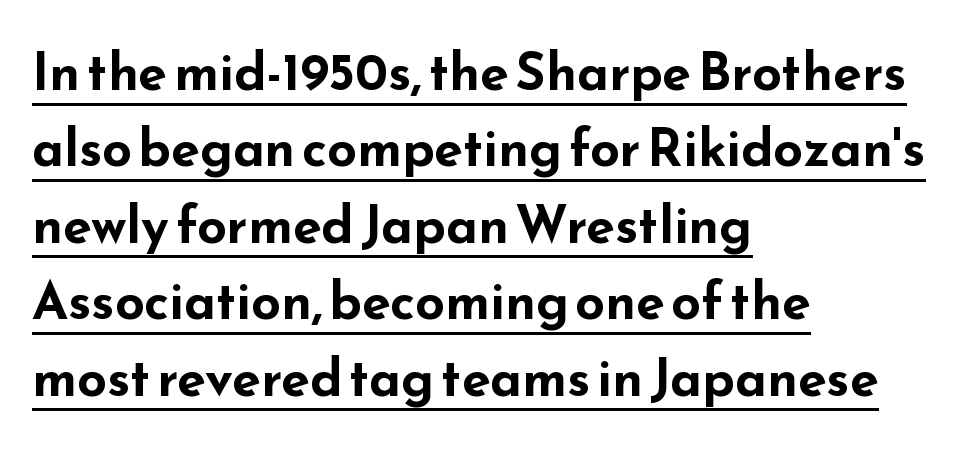
Here the designer chose a conventional face with non-uniform glyph widths. Leading matches the norm, producing a regular column. Decoration check: the copy is underlined. The characters display no serif detailing; their extremities are plain. Reading down the block, your eye returns to a fixed left position each line.
